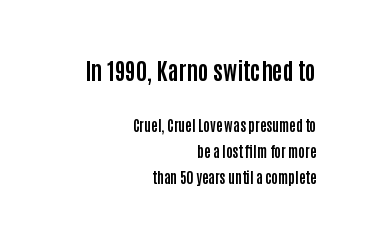
Thick stems and heavy bowls — unmistakably bold. Beneath every word, the page is bare. Letter spacing: default. The letters stand upright; this is a roman face.
